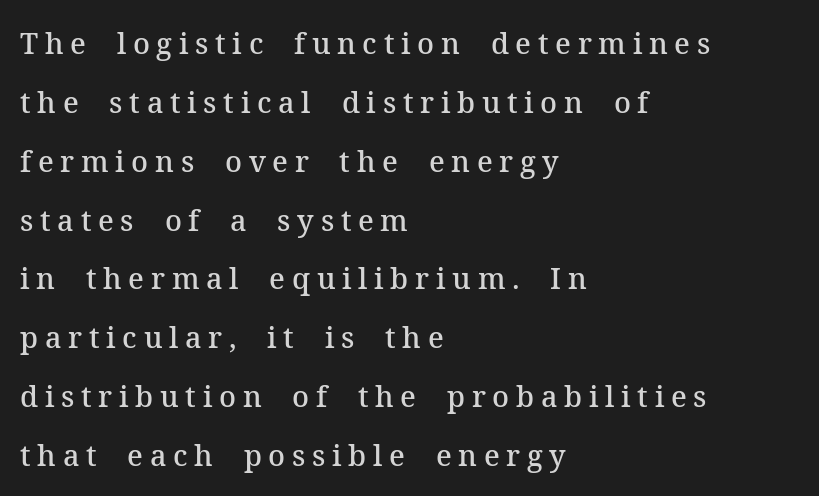
Each letter keeps its own natural width here, so spacing adapts to shape. Just letters on the line, the space beneath them empty. Quick note: not italic, upright. A student would call this left alignment; a typographer would say flush left, rag right.
